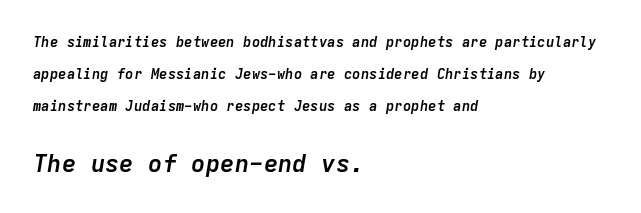
The image shows 24 px bold type, italic (leaning right); set left-aligned, loose line spacing (2.29x), normal letter spacing, not underlined; the second (bottom) block is 1.71x larger.
